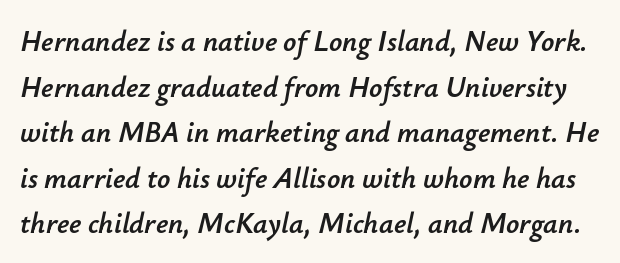
Q: Is the text italic (slanted)? A: Yes, it leans right by about 12 degrees.
Q: Is the text underlined? A: No.
Q: Is the spacing between letters normal or unusually wide? A: Normal.
Q: Is the spacing between lines tight, normal or loose? A: Normal.
Q: Width (condensed, normal, or wide)? A: Normal.
Q: Stroke contrast? A: Low.
Q: x-height? A: Small.
Q: Monospaced? A: No.
